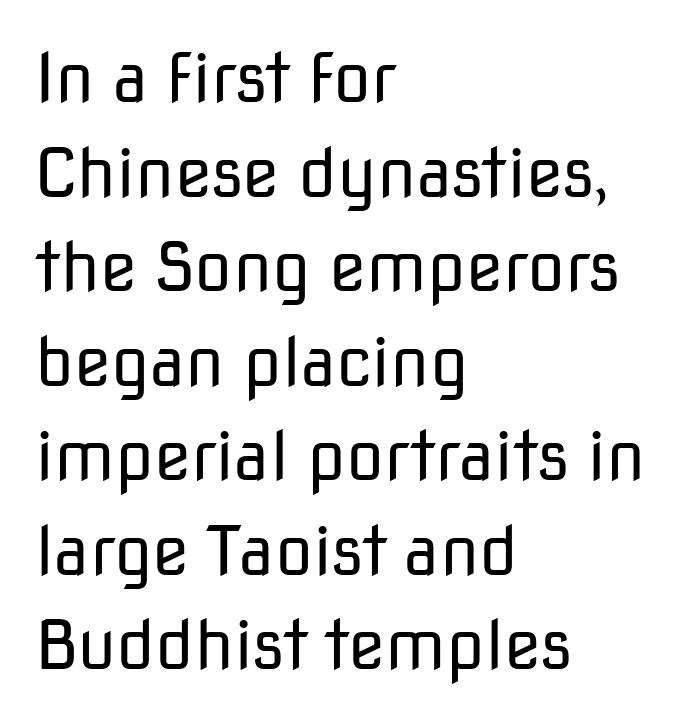
The image shows 68 px regular-weight sans-serif type, upright; set left-aligned, normal line spacing (1.39x), normal letter spacing, not underlined; low stroke contrast and a medium x-height.
